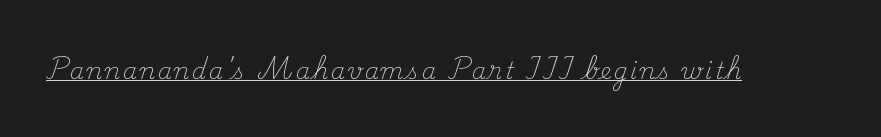
Honestly, the underline is the first thing you notice here. Vertical stems look standard width or narrower in stroke.
